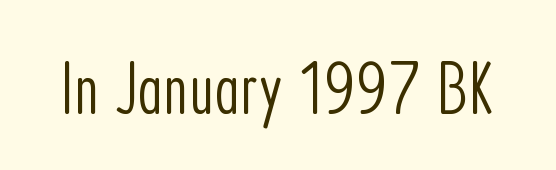
The image shows 75 px light, condensed sans-serif type, upright; set normal letter spacing, not underlined; low stroke contrast and a medium x-height.
